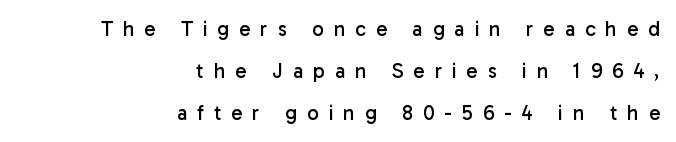
Leading is clearly above the norm, producing a sparse column. The letterforms stand isolated, each surrounded by extra space. Stem width sits at or under what a default text font uses. The text block is weighted toward the right margin, trailing off unevenly leftward. Is there any slant? The stems are plumb. Honestly, there is no underline to notice here at all.
